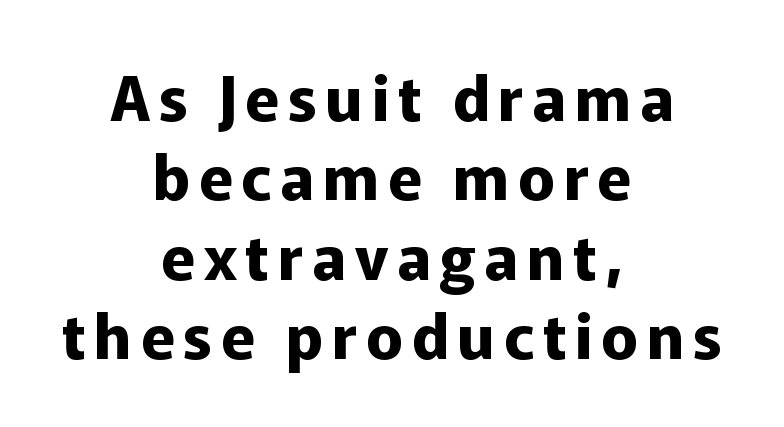
Q: Is the text bold? A: Yes.
Q: Is the text italic (slanted)? A: No, it is upright.
Q: Is the typeface a serif or a sans-serif typeface? A: Sans-serif.
Q: Is the text underlined? A: No.
Q: How is the paragraph aligned? A: Centered.
Q: Is the spacing between lines tight, normal or loose? A: Normal.
Q: Width (condensed, normal, or wide)? A: Normal.
Q: Stroke contrast? A: Low.
Q: x-height? A: Medium.
Q: Monospaced? A: No.
